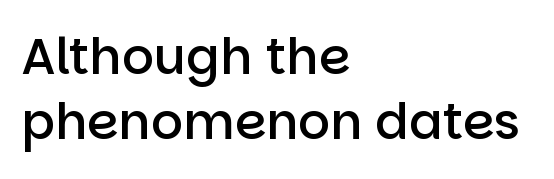
The image shows 50 px semibold sans-serif type, upright; set left-aligned, normal line spacing (1.31x), normal letter spacing, not underlined; low stroke contrast and a large x-height.
